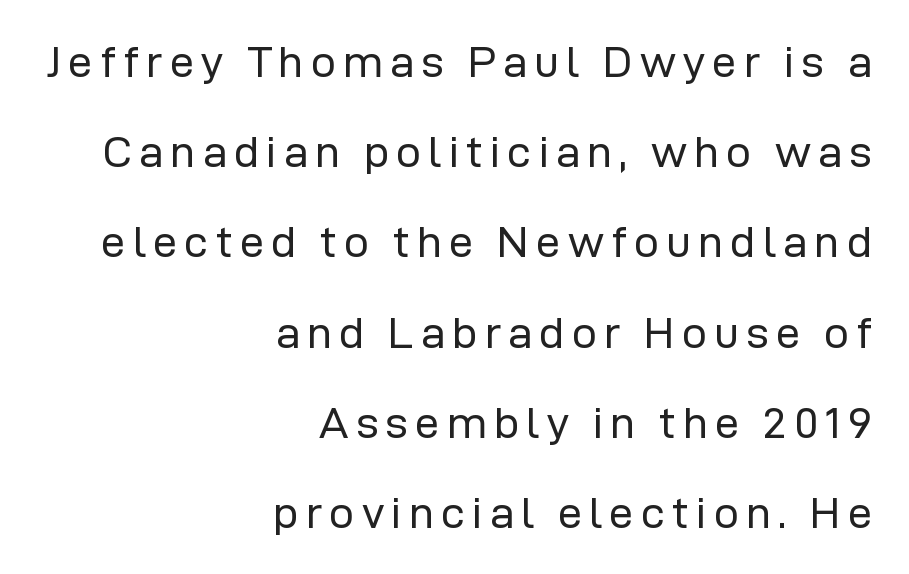
Vertically, the passage feels expansive, rows floating well apart. You could not count columns in this text — the font is proportionally spaced. Check the space under the baseline: it is left empty. Are there feet on the stems? There aren't — it's a sans. The typography opts for an upright posture over an oblique one. One-word summary of the alignment: right.
